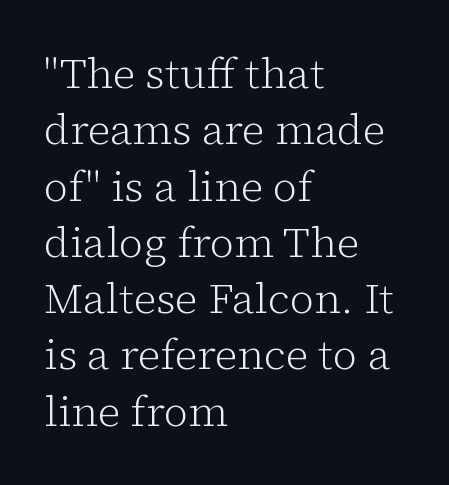
{"serif": "yes", "italic": "no", "bold": "no", "weight": "light", "width": "normal", "stroke_contrast": "low", "x_height": "medium", "monospaced": "no", "underline": "no", "align": "left", "line_spacing": "normal", "line_spacing_ratio": 1.34, "letter_spacing": "normal", "letter_spacing_em": 0.0, "glyph_px": 42}
